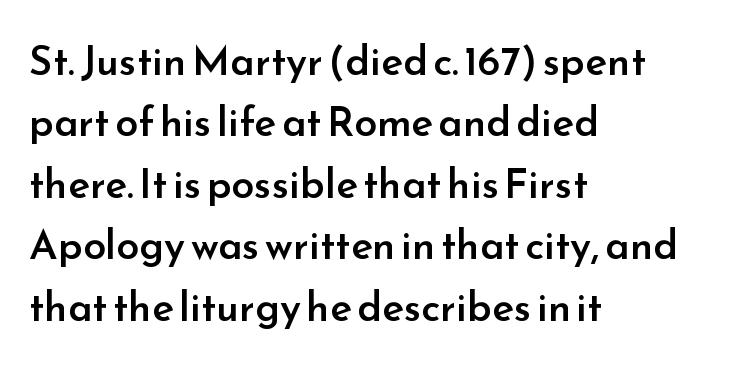
The image shows 41 px semibold sans-serif type, upright; set left-aligned, normal line spacing (1.5x), normal letter spacing, not underlined; low stroke contrast and a small x-height.
